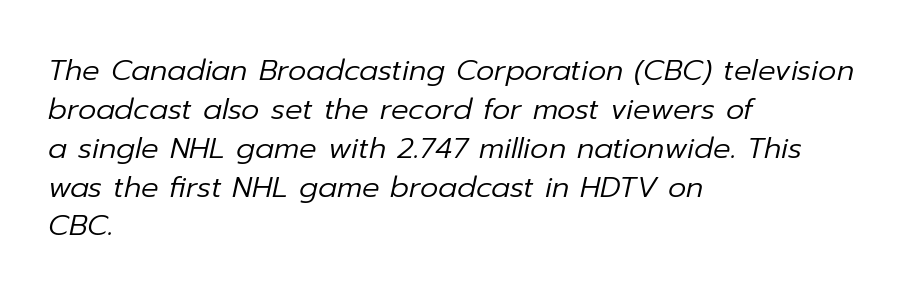
The axis of the letterforms is tilted away from vertical. Horizontal bands of white between lines are of average thickness. Compared with a typical body face, this is equally light or lighter still. Standard letterfit; no display-style spreading of the glyphs. The passage is arranged the way most books set body copy — flush left.
